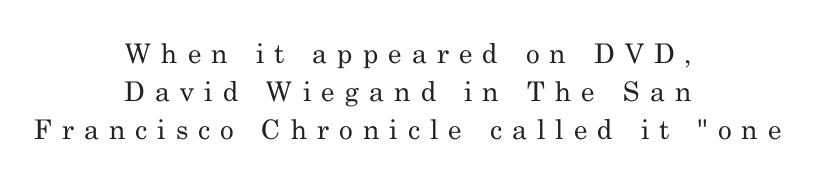
The image shows 27 px text type, upright; set centered, normal line spacing (1.41x), unusually wide letter spacing (+0.37 em), not underlined.
